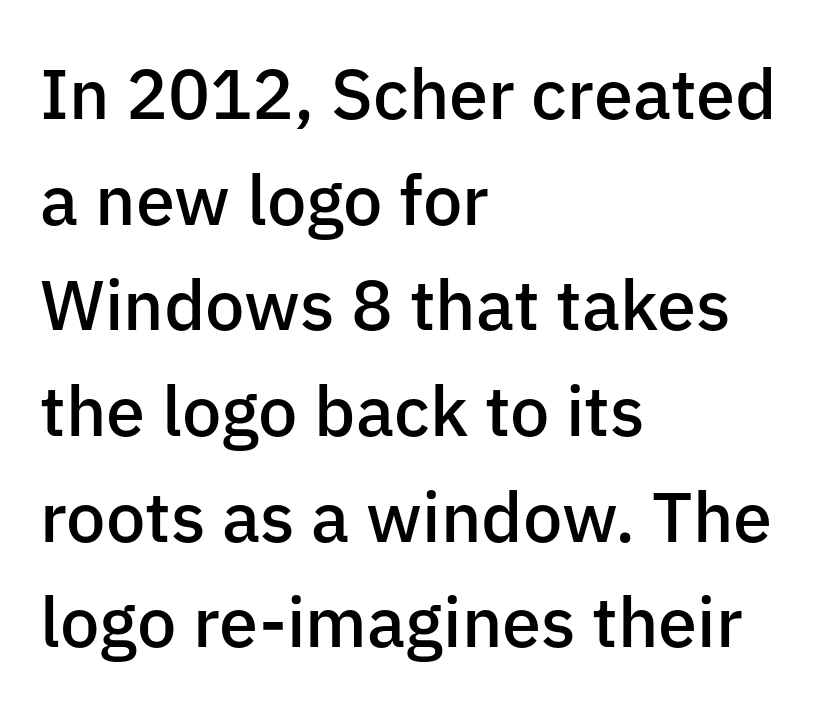
If you measured baseline to baseline, you'd find a middling distance. Do the characters align in a grid? No, the font is proportional. These words are printed semibold, heavier than regular yet not bold. Is the block centered? No — it sits flush against the left margin. Serifs: no, the terminals of the letterforms are clean.
